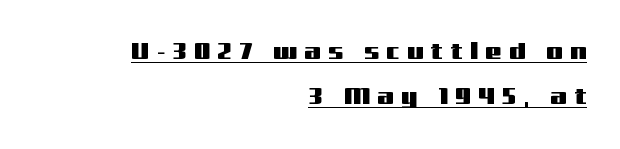
Q: Is the text italic (slanted)? A: No, it is upright.
Q: Is the text underlined? A: Yes.
Q: How is the paragraph aligned? A: Right-aligned.
Q: Is the spacing between letters normal or unusually wide? A: Unusually wide.
Q: Is the spacing between lines tight, normal or loose? A: Loose.
